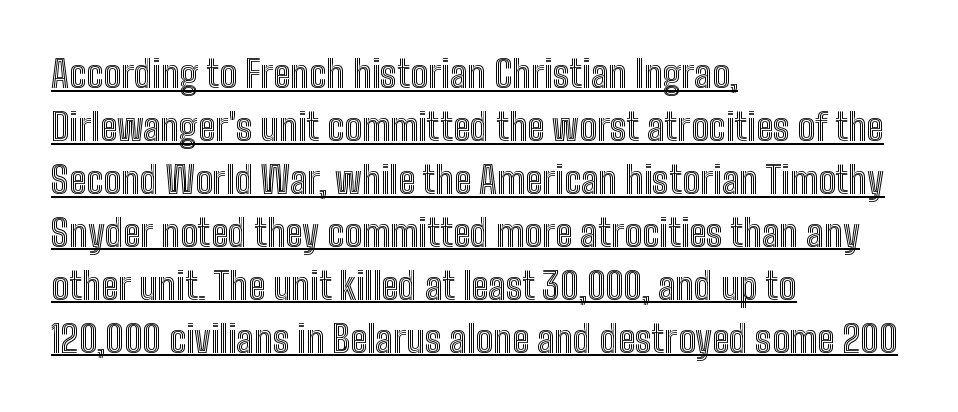
The image shows 37 px condensed type, upright; set left-aligned, normal line spacing (1.43x), normal letter spacing, underlined; a medium x-height.
